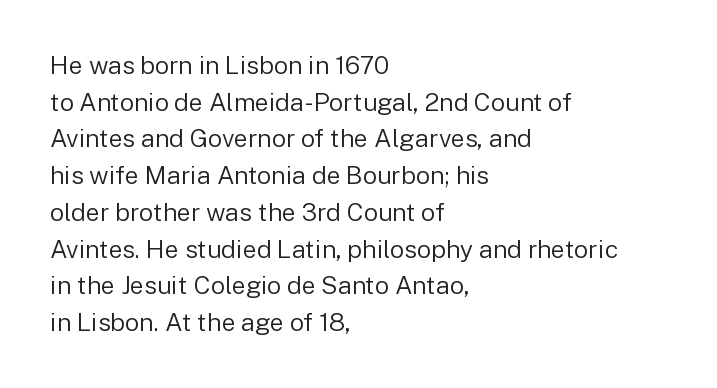
Weight: in the light-to-regular range. In CSS terms this would be text-align: left. The letters stand straight up with perfectly vertical stems. Each new line begins a customary step beneath the previous one. Characters follow at the spacing the type designer built in.
